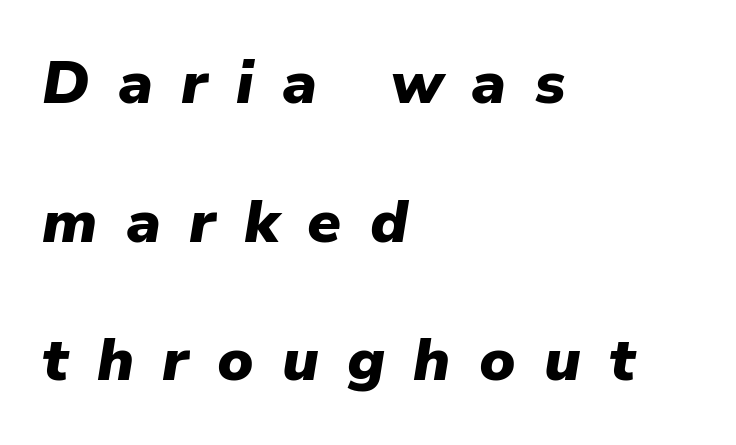
Q: Is the text bold? A: Yes.
Q: Is the text italic (slanted)? A: Yes, it leans right by about 9 degrees.
Q: Is the text underlined? A: No.
Q: How is the paragraph aligned? A: Left-aligned.
Q: Is the spacing between letters normal or unusually wide? A: Unusually wide.
Q: Is the spacing between lines tight, normal or loose? A: Loose.
Q: Width (condensed, normal, or wide)? A: Normal.
Q: Stroke contrast? A: Low.
Q: x-height? A: Medium.
Q: Monospaced? A: No.
